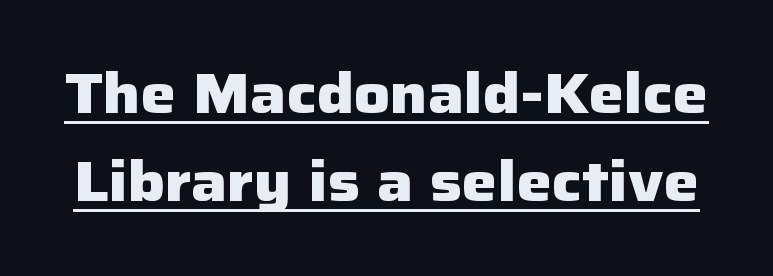
{"serif": "no", "italic": "no", "bold": "yes", "weight": "heavy", "width": "normal", "stroke_contrast": "low", "x_height": "medium", "monospaced": "no", "underline": "yes", "line_spacing": "normal", "line_spacing_ratio": 1.58, "letter_spacing": "normal", "letter_spacing_em": 0.0, "glyph_px": 56}
